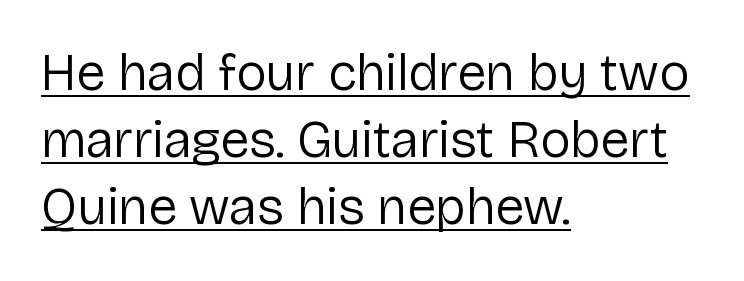
Q: Is the text bold? A: No.
Q: Is the text italic (slanted)? A: No, it is upright.
Q: Is the typeface a serif or a sans-serif typeface? A: Sans-serif.
Q: Is the text underlined? A: Yes.
Q: How is the paragraph aligned? A: Left-aligned.
Q: Is the spacing between letters normal or unusually wide? A: Normal.
Q: Is the spacing between lines tight, normal or loose? A: Normal.
Q: Width (condensed, normal, or wide)? A: Normal.
Q: Stroke contrast? A: Low.
Q: x-height? A: Medium.
Q: Monospaced? A: No.
